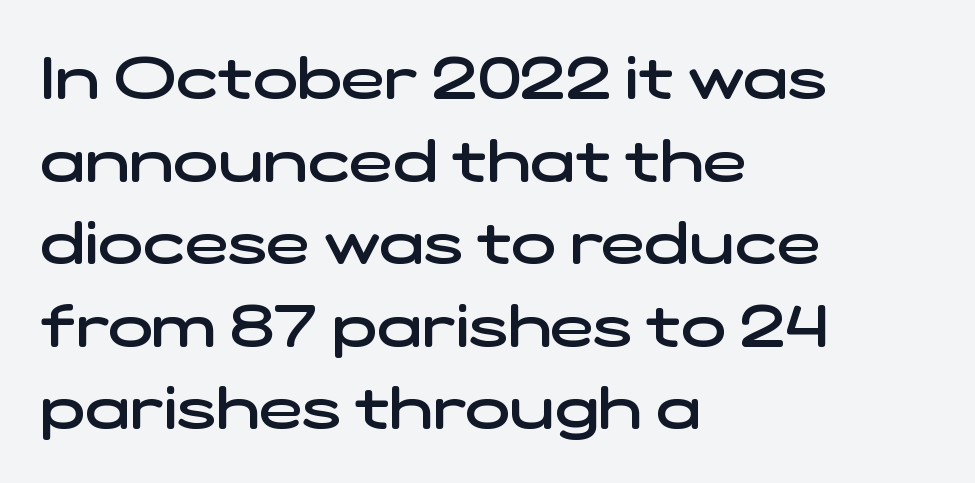
The image shows 59 px semibold, wide sans-serif type; set left-aligned, normal line spacing (1.4x), normal letter spacing, not underlined; low stroke contrast and a medium x-height.
